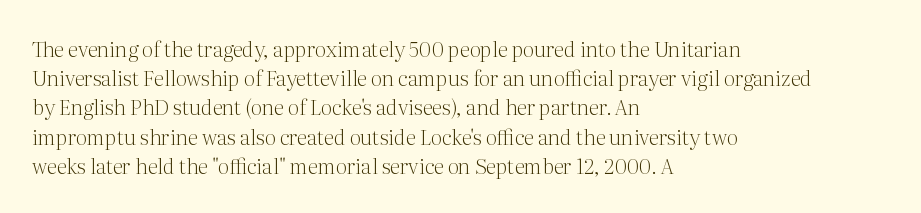
Tracking here is standard; glyphs follow each other at the usual distance. Heft: none added — not bold. These lines are set flush left with a ragged right edge. The letters stand straight up with perfectly vertical stems. Has an underline been added? It has not.
